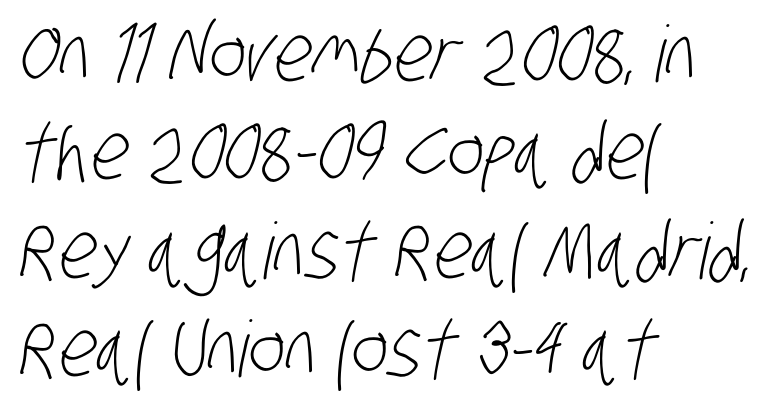
The image shows 78 px light, condensed sans-serif type; set left-aligned, normal line spacing (1.26x), normal letter spacing, not underlined; low stroke contrast and a large x-height.
